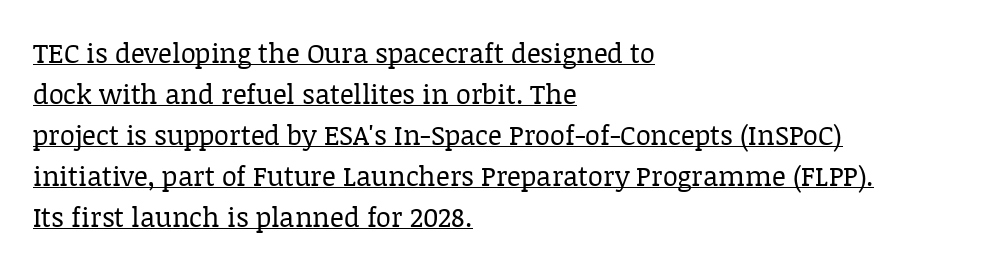
{"italic": "no", "bold": "no", "underline": "yes", "align": "left", "line_spacing": "normal", "line_spacing_ratio": 1.52, "letter_spacing": "normal", "letter_spacing_em": 0.0, "glyph_px": 27}
